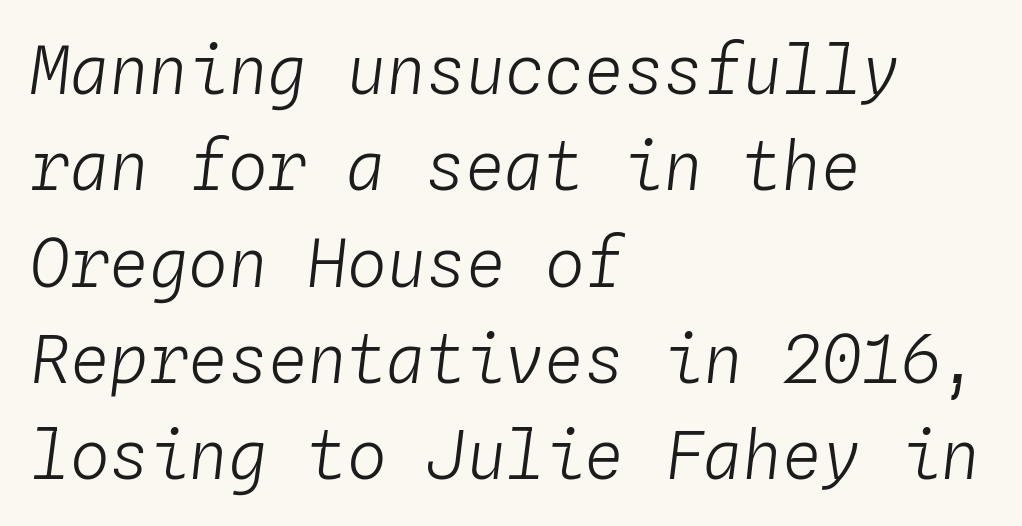
{"italic": "yes", "lean": "right", "slant_degrees": 4, "bold": "no", "weight": "light", "width": "normal", "stroke_contrast": "low", "x_height": "medium", "monospaced": "yes", "underline": "no", "align": "left", "line_spacing": "normal", "line_spacing_ratio": 1.46, "letter_spacing": "normal", "letter_spacing_em": 0.0, "glyph_px": 66}
